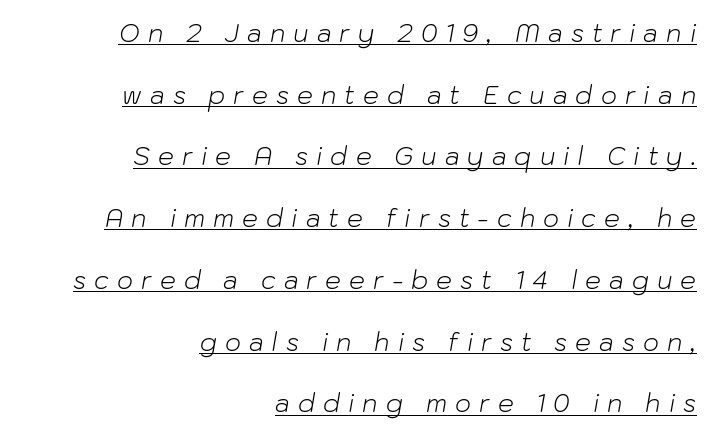
The image shows 25 px text type, italic (leaning right); set right-aligned, loose line spacing (2.47x), unusually wide letter spacing (+0.32 em), underlined.
